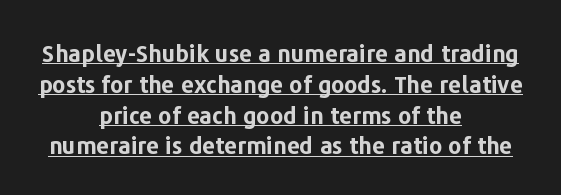
Does a line run under the words? Yes, clearly. The tracking reads as untouched default to a designer's eye. Does the weight exceed regular? Yes, all the way to bold. The whitespace from short lines is split evenly between both sides. The vertical gap from one line to the next is medium.
